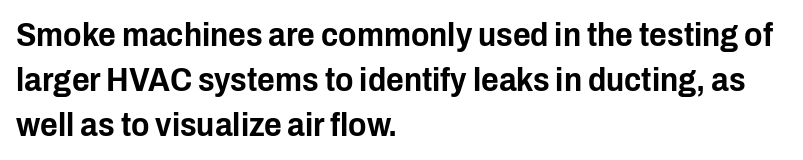
Left-aligned paragraph, ragged on the right. Ordinary non-slanted type is in use. Type style note: lacks serifs. The block of text has a typical density, with ordinary space between rows. Spacing verdict: proportional, widths tailored to each character. Only glyphs here, with clear space below each row.
